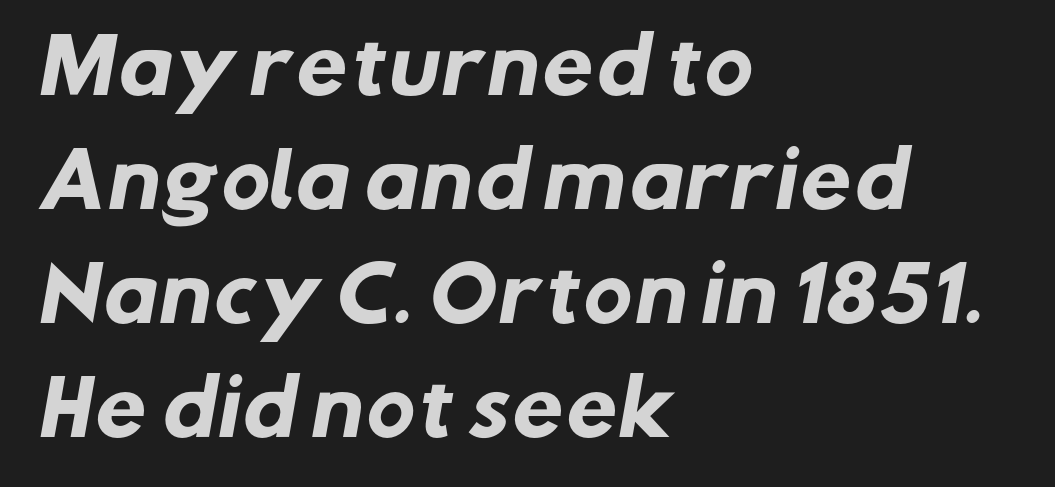
Q: Is the text bold? A: Yes.
Q: Is the typeface a serif or a sans-serif typeface? A: Sans-serif.
Q: Is the text underlined? A: No.
Q: How is the paragraph aligned? A: Left-aligned.
Q: Is the spacing between letters normal or unusually wide? A: Normal.
Q: Is the spacing between lines tight, normal or loose? A: Normal.
Q: Width (condensed, normal, or wide)? A: Normal.
Q: Stroke contrast? A: Low.
Q: x-height? A: Medium.
Q: Monospaced? A: No.
